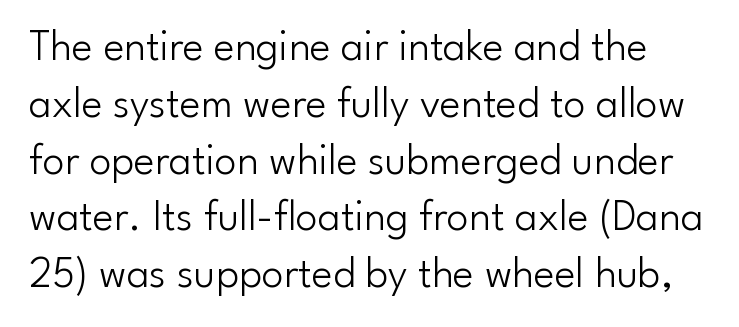
Q: Is the text bold? A: No.
Q: Is the text italic (slanted)? A: No, it is upright.
Q: Is the typeface a serif or a sans-serif typeface? A: Sans-serif.
Q: Is the text underlined? A: No.
Q: Is the spacing between letters normal or unusually wide? A: Normal.
Q: Is the spacing between lines tight, normal or loose? A: Normal.
Q: Width (condensed, normal, or wide)? A: Normal.
Q: Stroke contrast? A: Low.
Q: x-height? A: Small.
Q: Monospaced? A: No.
